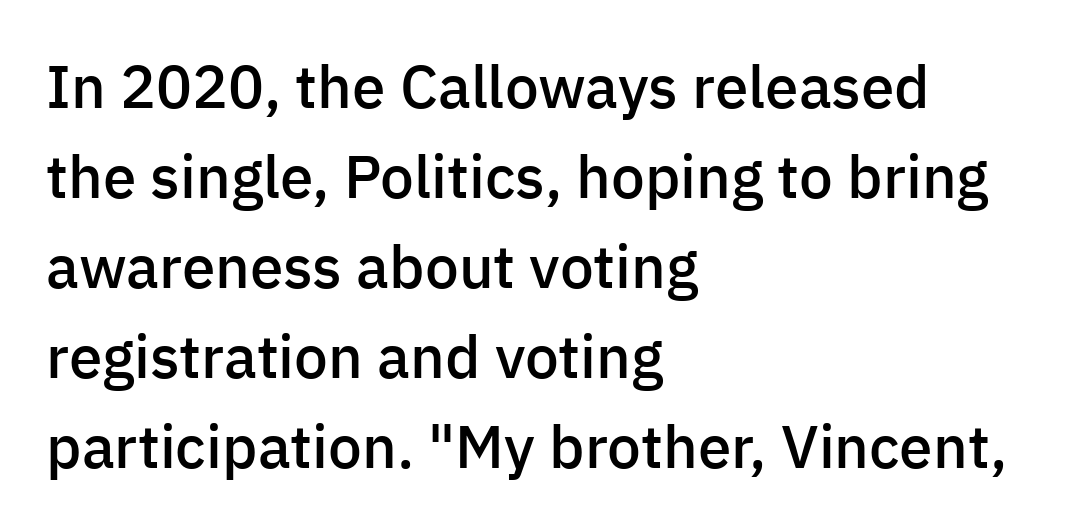
The image shows 60 px semibold sans-serif type, upright; set left-aligned, normal line spacing (1.5x), normal letter spacing, not underlined; low stroke contrast and a medium x-height.
